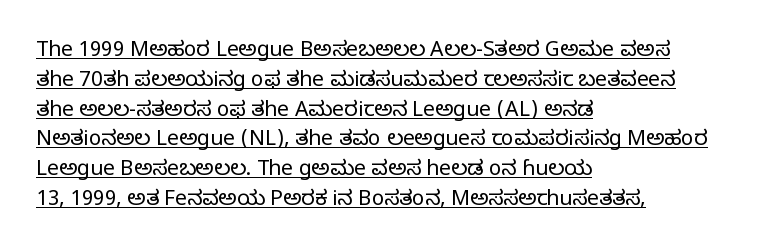
A rule runs beneath these lines of type. When letters stand straight like this, we call the style roman or upright. Tracking value appears to be zero — textbook default spacing. These lines sit exactly where default settings would place them. Nothing heavy about these letters — not bold at all. Compared with a centered layout, this one pins lines to the left instead.
